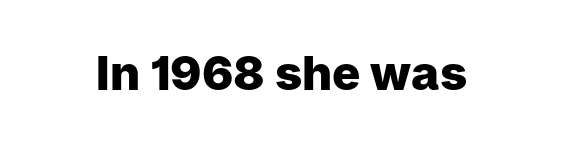
This rendering leaves character spacing at its baseline value. The face used here has the dense, thick strokes of a bold. Look at the bottom of the vertical strokes: they stop flat, with no serifs. The rendering uses natural spacing where letterforms have individual widths.
